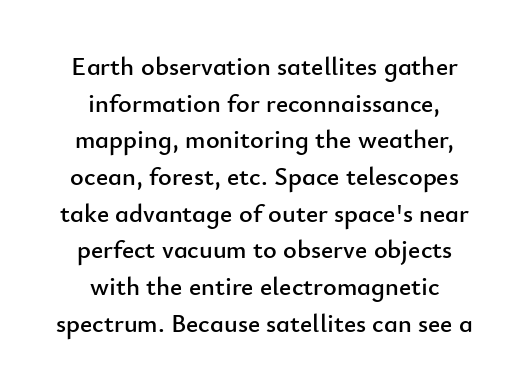
Q: Is the text italic (slanted)? A: No, it is upright.
Q: Is the text underlined? A: No.
Q: How is the paragraph aligned? A: Centered.
Q: Is the spacing between letters normal or unusually wide? A: Normal.
Q: Is the spacing between lines tight, normal or loose? A: Normal.
